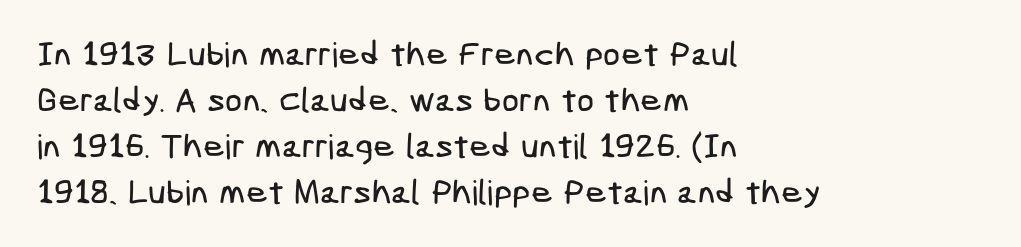
{"serif": "no", "width": "condensed", "stroke_contrast": "low", "x_height": "medium", "underline": "no", "align": "left", "line_spacing": "normal", "line_spacing_ratio": 1.35, "letter_spacing": "normal", "letter_spacing_em": 0.0, "glyph_px": 34}
